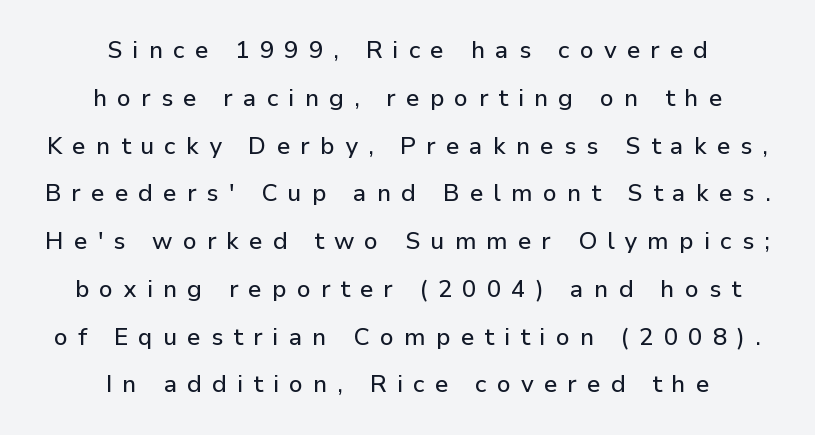
The image shows 24 px text type, upright; set centered, loose line spacing (1.99x), unusually wide letter spacing (+0.42 em), not underlined.
